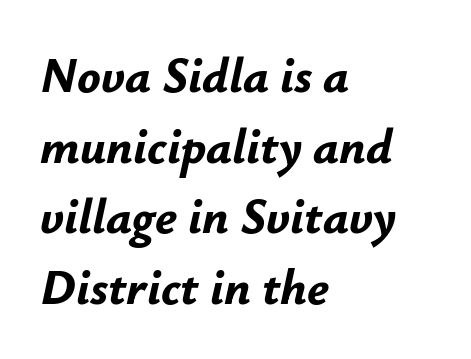
Q: Is the text bold? A: Yes.
Q: Is the text italic (slanted)? A: Yes, it leans right by about 12 degrees.
Q: Is the text underlined? A: No.
Q: How is the paragraph aligned? A: Left-aligned.
Q: Is the spacing between letters normal or unusually wide? A: Normal.
Q: Is the spacing between lines tight, normal or loose? A: Normal.
Q: Width (condensed, normal, or wide)? A: Normal.
Q: Stroke contrast? A: Low.
Q: x-height? A: Small.
Q: Monospaced? A: No.
